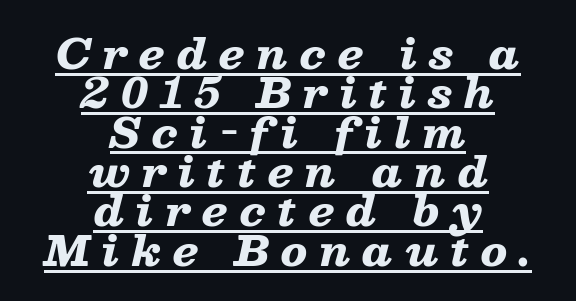
Q: Is the text bold? A: Yes.
Q: Is the text italic (slanted)? A: Yes, it leans right by about 13 degrees.
Q: Is the text underlined? A: Yes.
Q: How is the paragraph aligned? A: Centered.
Q: Is the spacing between letters normal or unusually wide? A: Unusually wide.
Q: Is the spacing between lines tight, normal or loose? A: Tight.
Q: Width (condensed, normal, or wide)? A: Wide.
Q: Stroke contrast? A: Low.
Q: x-height? A: Medium.
Q: Monospaced? A: No.
